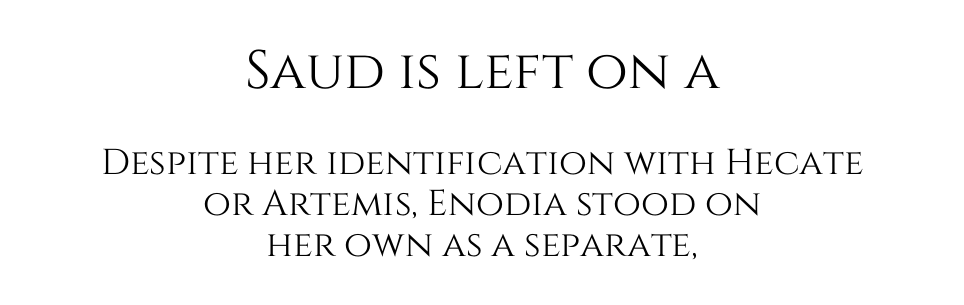
Q: Is the text italic (slanted)? A: No, it is upright.
Q: Is the text underlined? A: No.
Q: How is the paragraph aligned? A: Centered.
Q: Is the spacing between letters normal or unusually wide? A: Normal.
Q: Is the spacing between lines tight, normal or loose? A: Tight.
Q: Which block of text is set in a larger size, the first (top) or the second (bottom)? A: The first (top) one.
Q: Width (condensed, normal, or wide)? A: Normal.
Q: Stroke contrast? A: Medium.
Q: x-height? A: Large.
Q: Monospaced? A: No.
